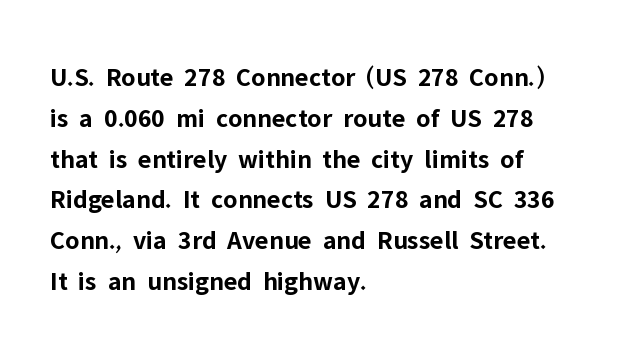
This is the regular roman posture of the typeface. Regarding leading, the lines here are spaced in the standard way. Heft: maximum for text — a bold. The specimen omits any rule beneath the text block's lines.
